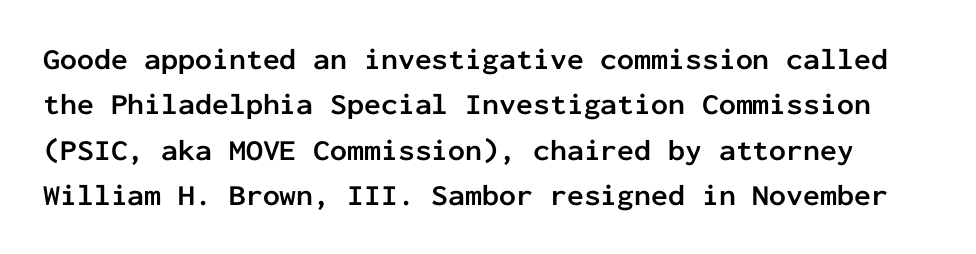
The image shows 30 px semibold sans-serif type, upright, monospaced; set normal line spacing (1.51x), normal letter spacing, not underlined; low stroke contrast and a medium x-height.
